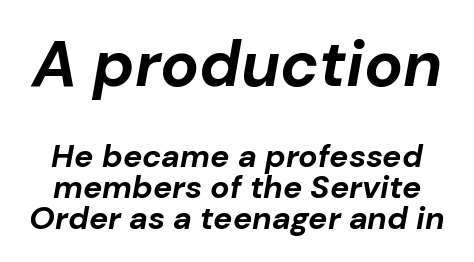
Q: Is the text bold? A: Yes.
Q: Is the text italic (slanted)? A: Yes, it leans right by about 10 degrees.
Q: Is the text underlined? A: No.
Q: Is the spacing between letters normal or unusually wide? A: Normal.
Q: Is the spacing between lines tight, normal or loose? A: Tight.
Q: Which block of text is set in a larger size, the first (top) or the second (bottom)? A: The first (top) one.
Q: Width (condensed, normal, or wide)? A: Normal.
Q: Stroke contrast? A: Low.
Q: x-height? A: Medium.
Q: Monospaced? A: No.
